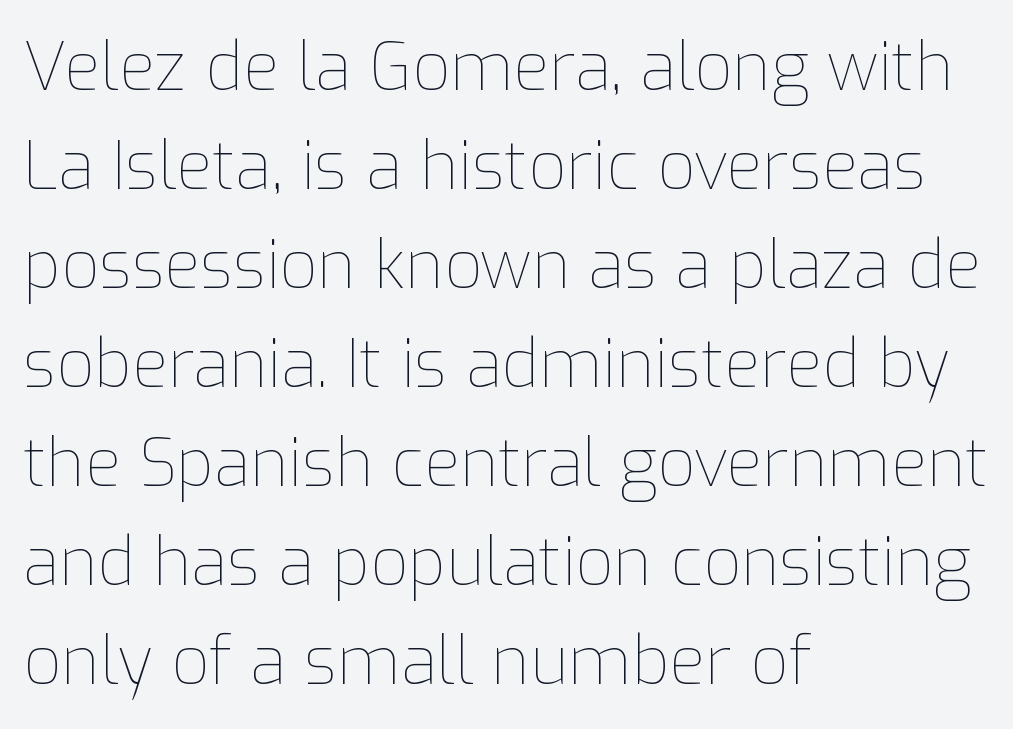
{"italic": "no", "bold": "no", "weight": "thin", "width": "normal", "stroke_contrast": "low", "x_height": "medium", "monospaced": "no", "underline": "no", "align": "left", "line_spacing": "normal", "line_spacing_ratio": 1.5, "letter_spacing": "normal", "letter_spacing_em": 0.0, "glyph_px": 66}
